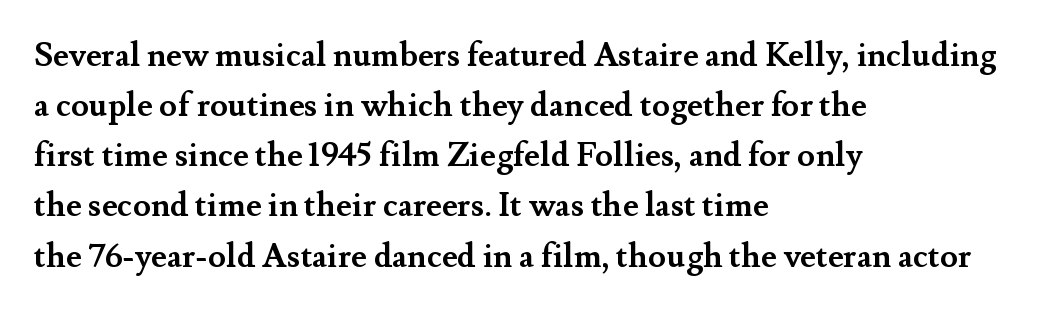
Q: Is the text bold? A: Yes.
Q: Is the text italic (slanted)? A: No, it is upright.
Q: Is the typeface a serif or a sans-serif typeface? A: Serif.
Q: Is the text underlined? A: No.
Q: How is the paragraph aligned? A: Left-aligned.
Q: Is the spacing between letters normal or unusually wide? A: Normal.
Q: Is the spacing between lines tight, normal or loose? A: Normal.
Q: Width (condensed, normal, or wide)? A: Normal.
Q: Stroke contrast? A: Medium.
Q: x-height? A: Small.
Q: Monospaced? A: No.
